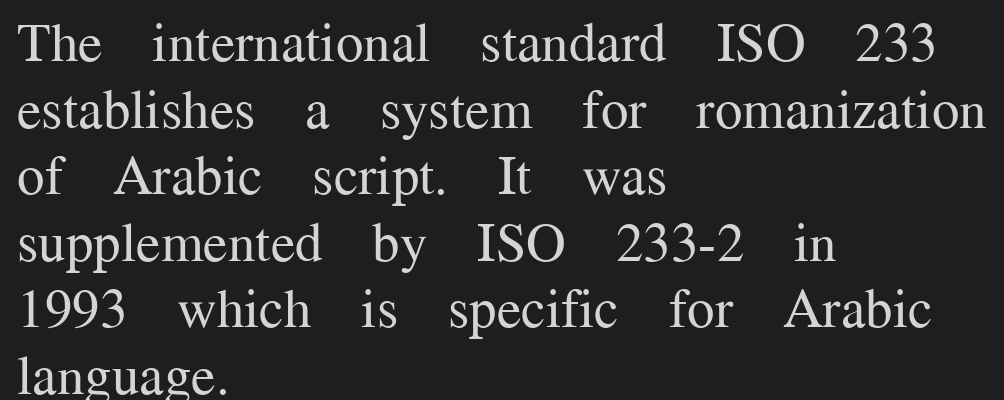
Q: Is the text bold? A: No.
Q: Is the text italic (slanted)? A: No, it is upright.
Q: Is the typeface a serif or a sans-serif typeface? A: Serif.
Q: Is the text underlined? A: No.
Q: How is the paragraph aligned? A: Left-aligned.
Q: Is the spacing between letters normal or unusually wide? A: Normal.
Q: Width (condensed, normal, or wide)? A: Normal.
Q: Stroke contrast? A: Medium.
Q: x-height? A: Medium.
Q: Monospaced? A: No.
